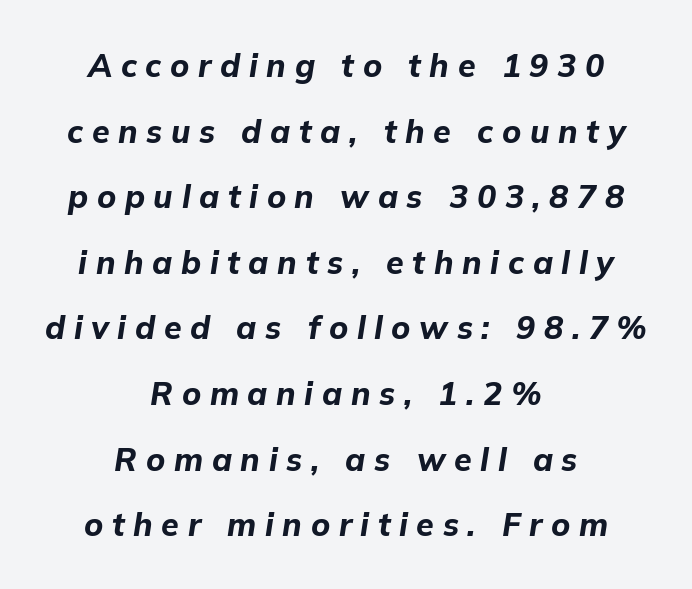
The image shows 32 px bold type, italic (leaning right); set centered, loose line spacing (2.05x), unusually wide letter spacing (+0.27 em), not underlined; low stroke contrast and a medium x-height.
